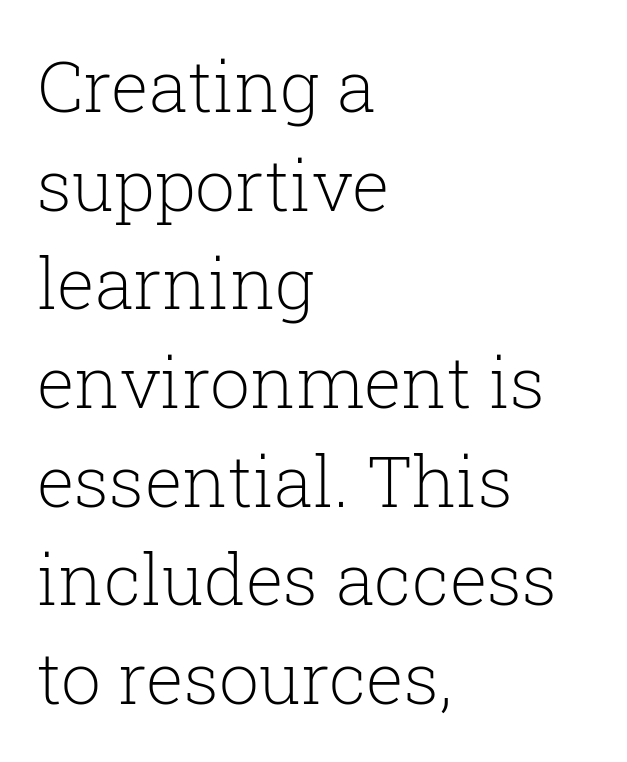
{"serif": "yes", "italic": "no", "bold": "no", "weight": "light", "width": "normal", "stroke_contrast": "low", "x_height": "medium", "monospaced": "no", "underline": "no", "align": "left", "line_spacing": "normal", "line_spacing_ratio": 1.39, "letter_spacing": "normal", "letter_spacing_em": 0.0, "glyph_px": 71}
